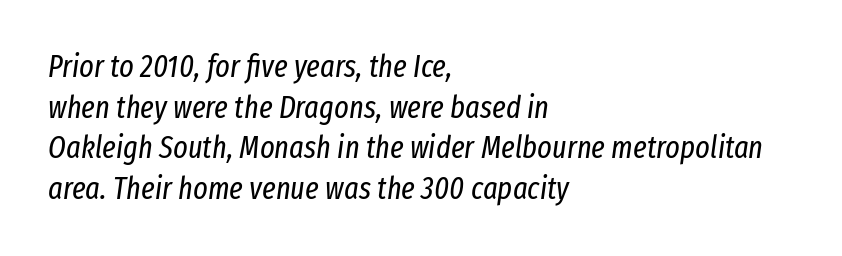
The image shows 31 px regular-weight, condensed type, italic (leaning right); set left-aligned, normal line spacing (1.31x), normal letter spacing, not underlined; low stroke contrast and a medium x-height.
